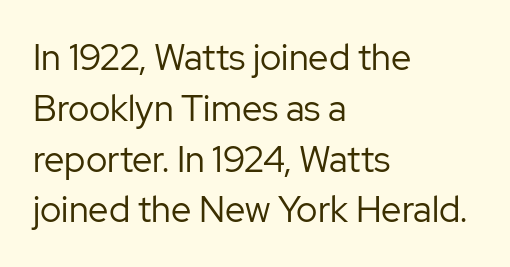
Q: Is the text bold? A: No.
Q: Is the text italic (slanted)? A: No, it is upright.
Q: Is the typeface a serif or a sans-serif typeface? A: Sans-serif.
Q: Is the text underlined? A: No.
Q: How is the paragraph aligned? A: Left-aligned.
Q: Is the spacing between letters normal or unusually wide? A: Normal.
Q: Is the spacing between lines tight, normal or loose? A: Normal.
Q: Width (condensed, normal, or wide)? A: Normal.
Q: Stroke contrast? A: Low.
Q: x-height? A: Medium.
Q: Monospaced? A: No.
